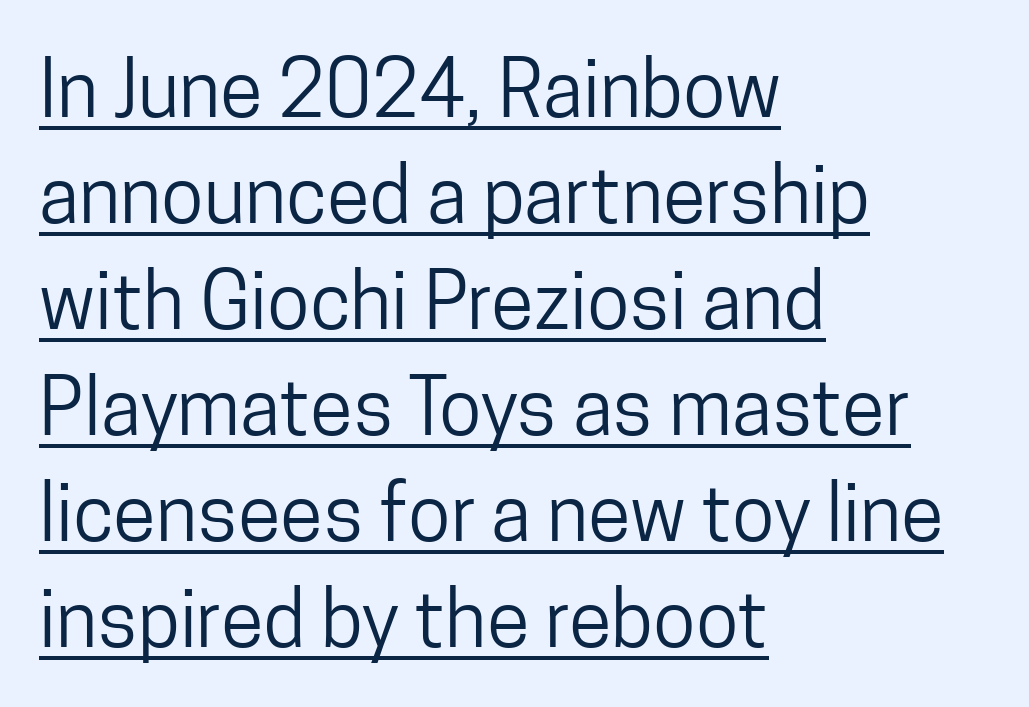
{"serif": "no", "italic": "no", "bold": "no", "weight": "regular", "width": "condensed", "stroke_contrast": "low", "x_height": "medium", "monospaced": "no", "underline": "yes", "align": "left", "line_spacing": "normal", "line_spacing_ratio": 1.36, "letter_spacing": "normal", "letter_spacing_em": 0.0, "glyph_px": 78}
